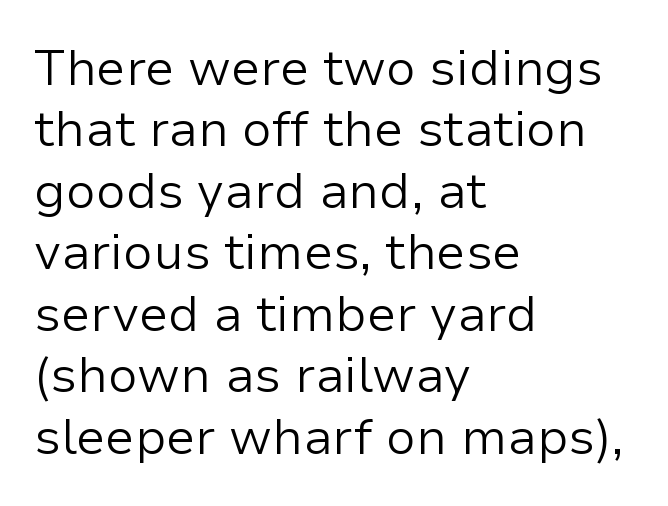
The image shows 50 px light sans-serif type, upright; set left-aligned, line spacing 1.23x, normal letter spacing, not underlined; low stroke contrast and a medium x-height.
